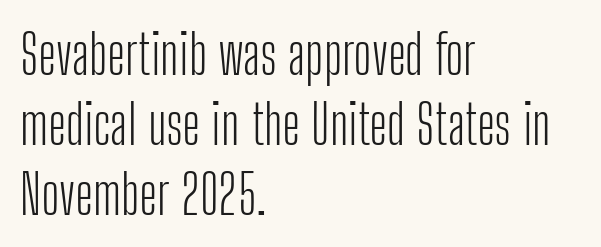
A normal amount of white space separates one row of letters from the next. Descender tails drop into unmarked territory. Italic? Not at all — the glyphs are vertical. The letters carry no serifs — their stems end cleanly without finishing strokes. The lines are quadded left.
